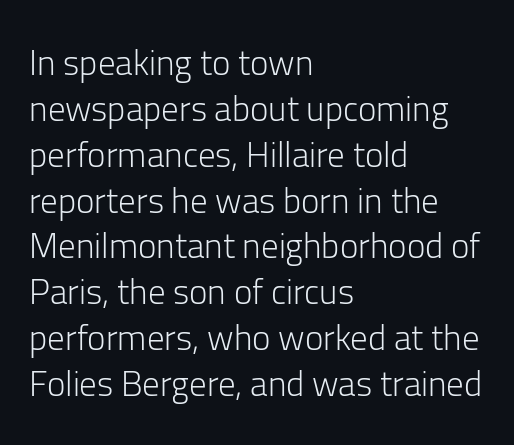
{"serif": "no", "italic": "no", "bold": "no", "weight": "light", "width": "normal", "stroke_contrast": "low", "x_height": "medium", "monospaced": "no", "underline": "no", "align": "left", "line_spacing": "normal", "line_spacing_ratio": 1.31, "letter_spacing": "normal", "letter_spacing_em": 0.0, "glyph_px": 35}
